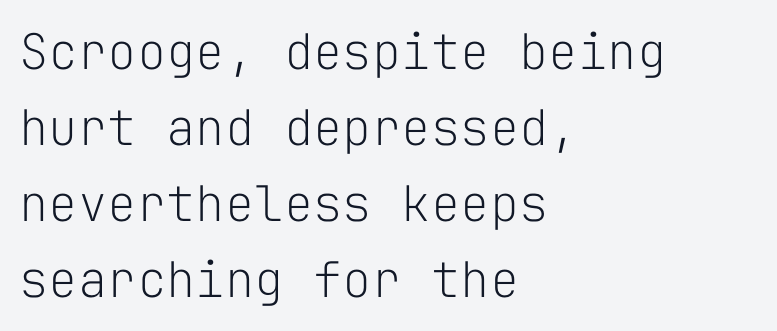
The image shows 49 px light sans-serif type, upright, monospaced; set left-aligned, normal line spacing (1.55x), normal letter spacing, not underlined; low stroke contrast and a medium x-height.
